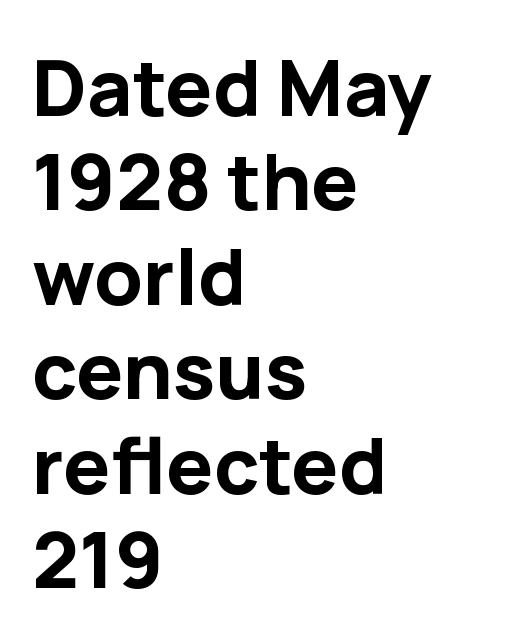
{"serif": "no", "italic": "no", "bold": "yes", "weight": "bold", "width": "normal", "stroke_contrast": "low", "x_height": "medium", "monospaced": "no", "underline": "no", "align": "left", "line_spacing_ratio": 1.21, "letter_spacing": "normal", "letter_spacing_em": 0.0, "glyph_px": 78}
